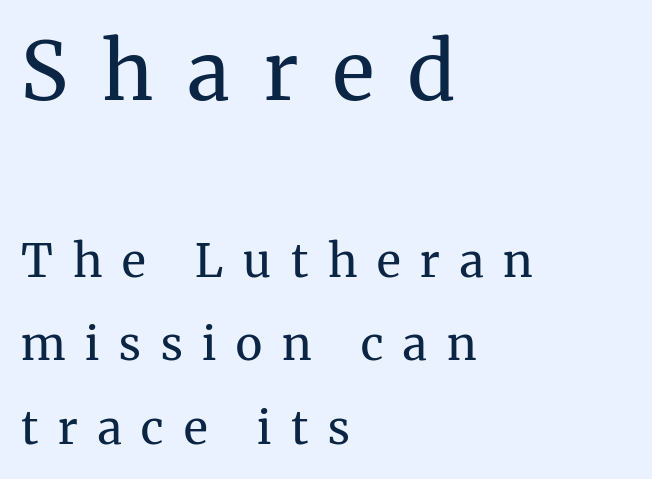
Q: Is the text bold? A: No.
Q: Is the text italic (slanted)? A: No, it is upright.
Q: Is the typeface a serif or a sans-serif typeface? A: Serif.
Q: Is the text underlined? A: No.
Q: How is the paragraph aligned? A: Left-aligned.
Q: Is the spacing between letters normal or unusually wide? A: Unusually wide.
Q: Which block of text is set in a larger size, the first (top) or the second (bottom)? A: The first (top) one.
Q: Width (condensed, normal, or wide)? A: Normal.
Q: Stroke contrast? A: Medium.
Q: x-height? A: Medium.
Q: Monospaced? A: No.
